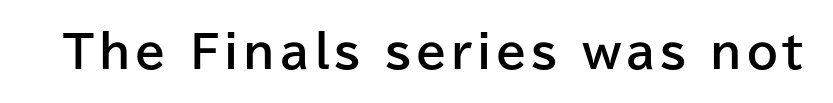
The image shows 44 px bold sans-serif type, upright; set not underlined; low stroke contrast and a medium x-height.
